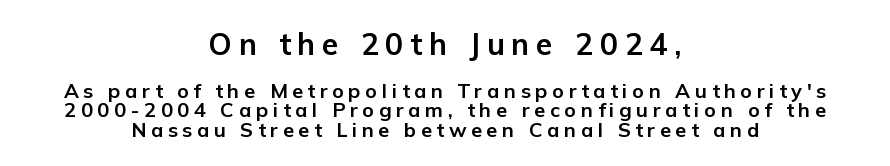
Underlining? Definitely not there. Look at the bottom of the vertical strokes: they stop flat, with no serifs. The face used here is proportionally spaced, like ordinary book or web type. Tracking value appears strongly positive — letters spread wide. Rows of type sit shoulder to shoulder in the vertical direction.
